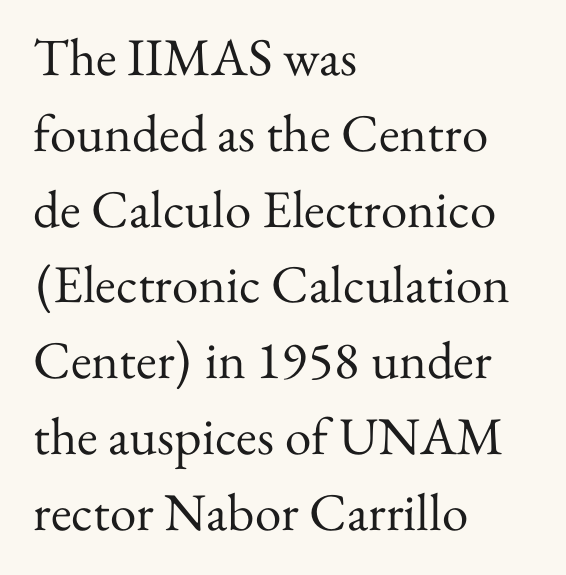
The image shows 53 px regular-weight serif type, upright; set left-aligned, normal line spacing (1.43x), normal letter spacing, not underlined; medium stroke contrast and a small x-height.
